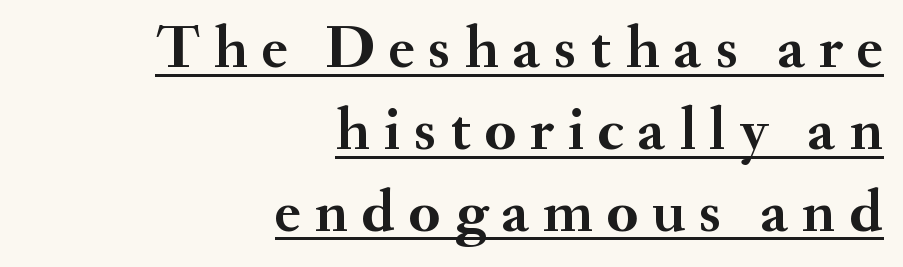
A dark, heavy texture on the line: the type is bold. The setting favours the right margin, as signatures and pull-quotes sometimes do. A typesetter would mark this as roman, not italic. The letters are spread apart with noticeably loose tracking.
